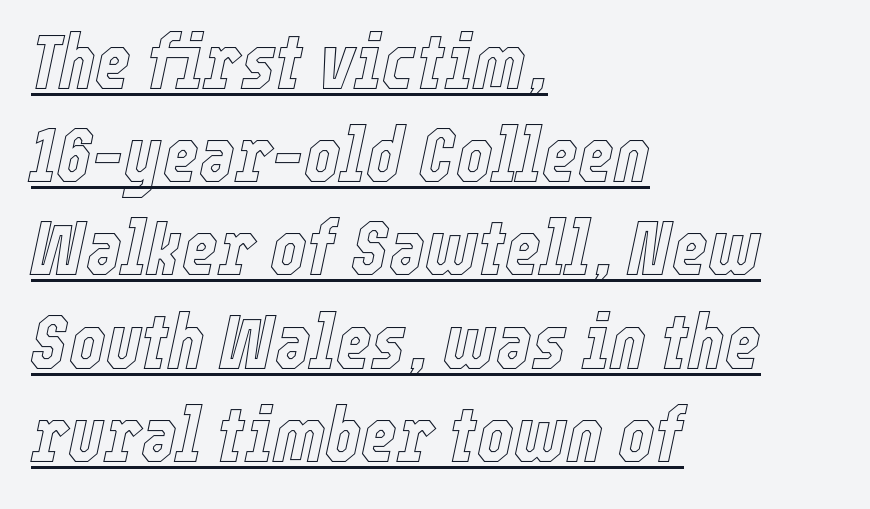
{"italic": "yes", "lean": "right", "slant_degrees": 12, "width": "condensed", "x_height": "medium", "monospaced": "no", "underline": "yes", "align": "left", "line_spacing_ratio": 1.21, "letter_spacing": "normal", "letter_spacing_em": 0.0, "glyph_px": 77}
